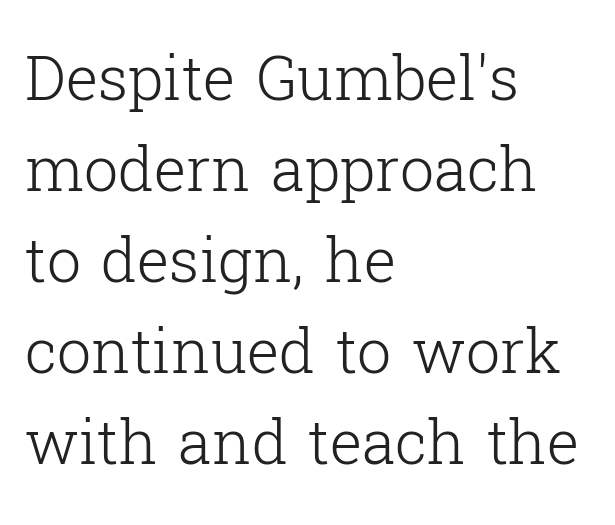
The image shows 61 px light serif type, upright; set left-aligned, normal line spacing (1.49x), normal letter spacing, not underlined; low stroke contrast and a medium x-height.
